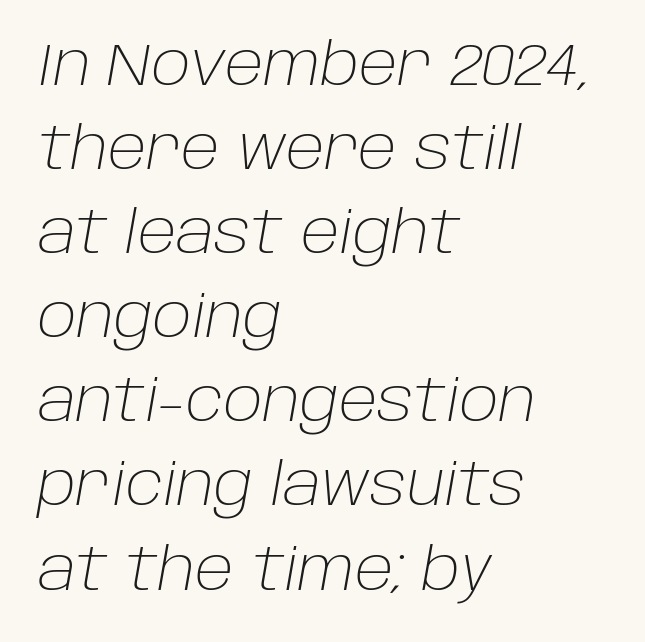
{"italic": "yes", "lean": "right", "slant_degrees": 10, "bold": "no", "weight": "light", "width": "normal", "stroke_contrast": "low", "x_height": "large", "monospaced": "no", "underline": "no", "align": "left", "line_spacing": "normal", "line_spacing_ratio": 1.45, "letter_spacing": "normal", "letter_spacing_em": 0.0, "glyph_px": 58}
